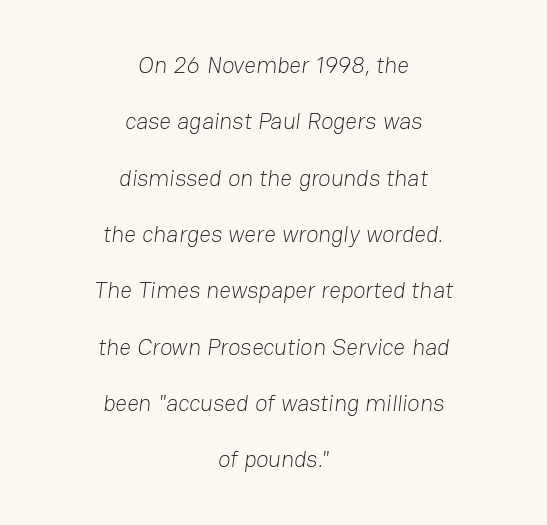
The image shows 23 px text type; set centered, loose line spacing (2.45x), normal letter spacing, not underlined.
